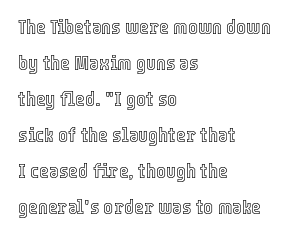
Q: Is the text italic (slanted)? A: No, it is upright.
Q: Is the text underlined? A: No.
Q: How is the paragraph aligned? A: Left-aligned.
Q: Is the spacing between letters normal or unusually wide? A: Normal.
